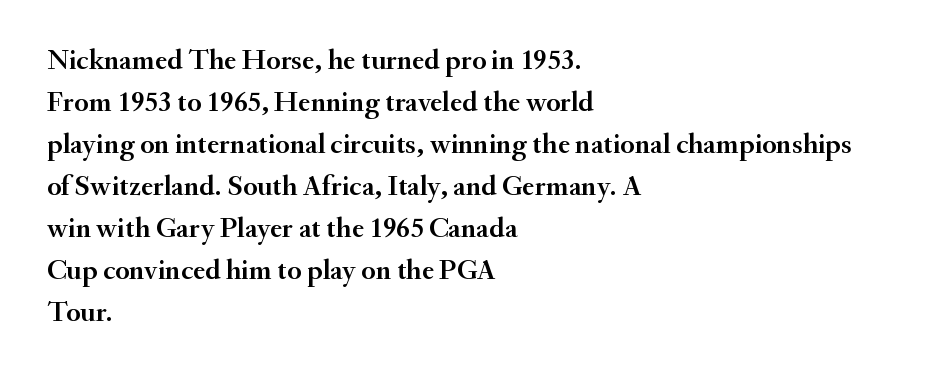
The passage shown is typed in a proportional face where columns would drift. How would I describe the line gaps? Plain and ordinary. Descender tails drop into unmarked territory. Letter spacing: default. Each letter's strokes conclude with small projecting serifs.
